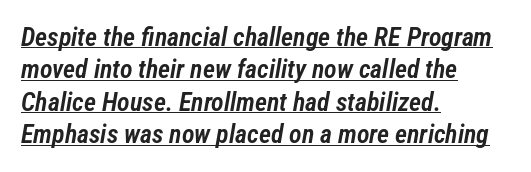
The image shows 26 px text type, italic (leaning right); set left-aligned, normal line spacing (1.25x), normal letter spacing, underlined.
